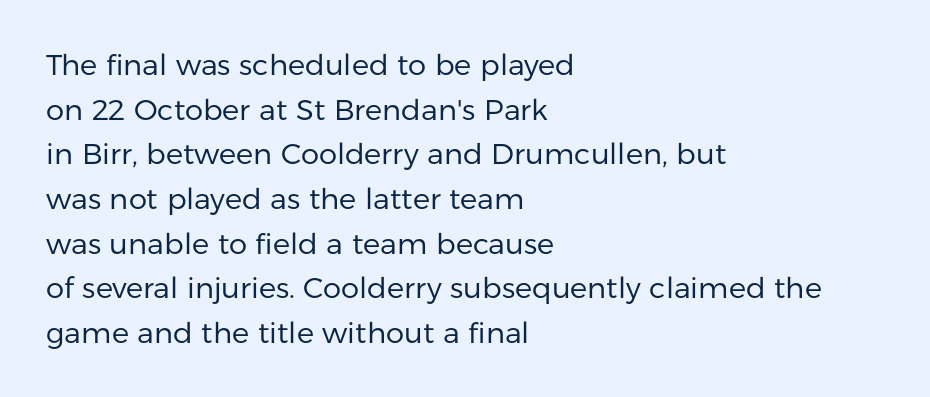
Q: Is the text bold? A: No.
Q: Is the text italic (slanted)? A: No, it is upright.
Q: Is the typeface a serif or a sans-serif typeface? A: Sans-serif.
Q: Is the text underlined? A: No.
Q: How is the paragraph aligned? A: Left-aligned.
Q: Is the spacing between letters normal or unusually wide? A: Normal.
Q: Is the spacing between lines tight, normal or loose? A: Normal.
Q: Width (condensed, normal, or wide)? A: Normal.
Q: Stroke contrast? A: Low.
Q: x-height? A: Medium.
Q: Monospaced? A: No.
